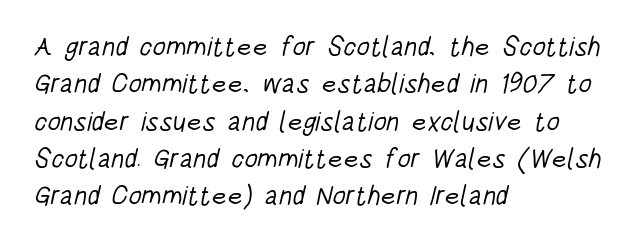
Q: Is the text bold? A: No.
Q: Is the text underlined? A: No.
Q: How is the paragraph aligned? A: Left-aligned.
Q: Is the spacing between letters normal or unusually wide? A: Normal.
Q: Is the spacing between lines tight, normal or loose? A: Normal.
